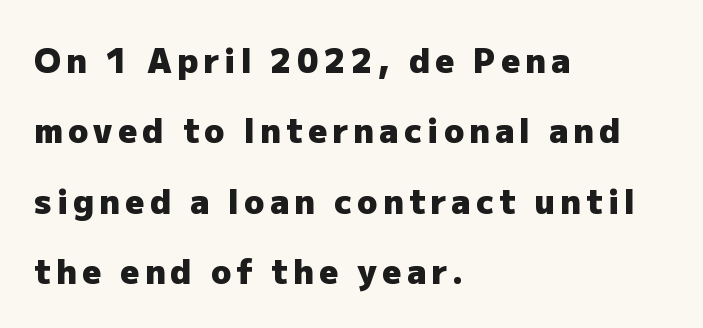
{"serif": "no", "italic": "no", "bold": "yes", "weight": "heavy", "width": "normal", "stroke_contrast": "low", "x_height": "medium", "monospaced": "no", "underline": "no", "align": "left", "line_spacing": "loose", "line_spacing_ratio": 2.13, "glyph_px": 33}
